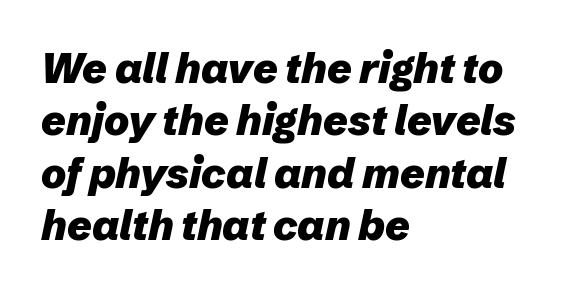
The image shows 42 px heavy type, italic (leaning right); set left-aligned, normal line spacing (1.25x), normal letter spacing, not underlined; low stroke contrast and a medium x-height.
